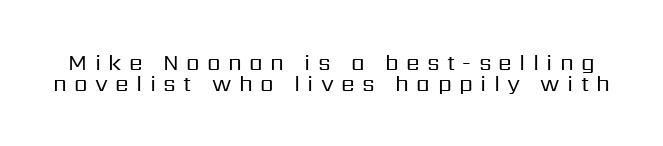
The image shows 22 px text type, upright; set tight line spacing (0.96x), unusually wide letter spacing (+0.33 em), not underlined.
